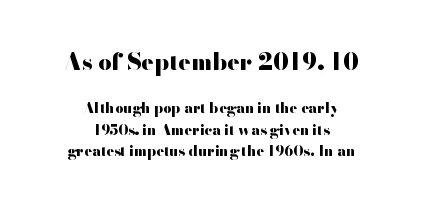
Strong, thick strokes mark this as bold type. The zone under the glyphs is completely vacant. When letters stand straight like this, we call the style roman or upright. Between these two stacked blocks, the higher one wins on size.
